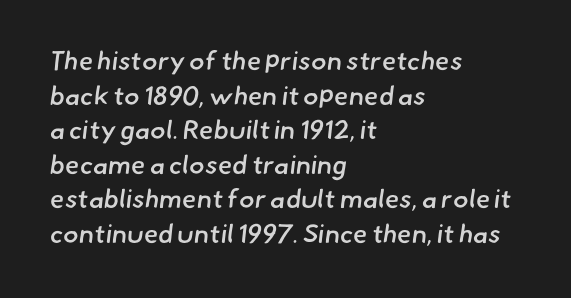
Q: Is the text bold? A: Semi-bold.
Q: Is the text underlined? A: No.
Q: How is the paragraph aligned? A: Left-aligned.
Q: Is the spacing between letters normal or unusually wide? A: Normal.
Q: Is the spacing between lines tight, normal or loose? A: Normal.
